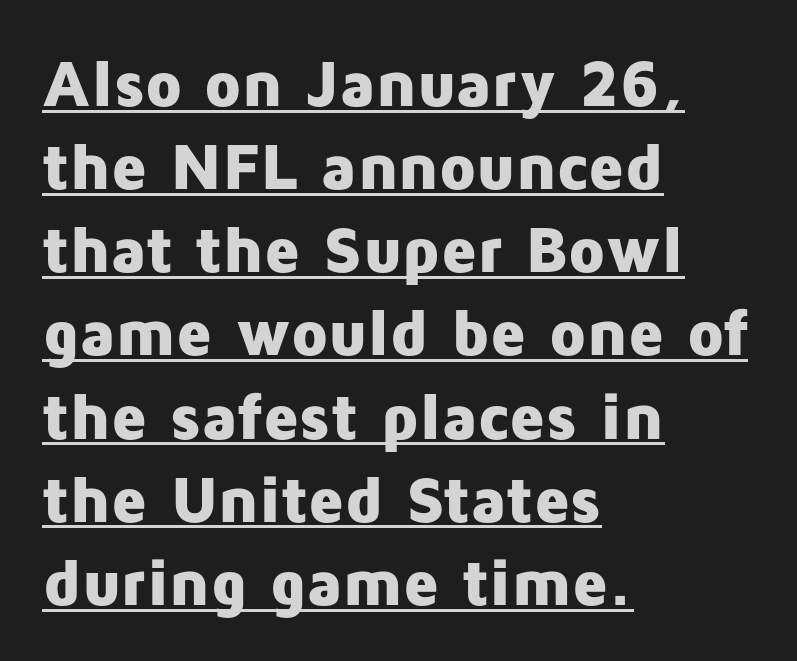
{"serif": "no", "italic": "no", "bold": "yes", "weight": "heavy", "width": "normal", "stroke_contrast": "low", "x_height": "medium", "monospaced": "no", "underline": "yes", "align": "left", "line_spacing": "normal", "line_spacing_ratio": 1.26, "letter_spacing": "normal", "letter_spacing_em": 0.0, "glyph_px": 66}
